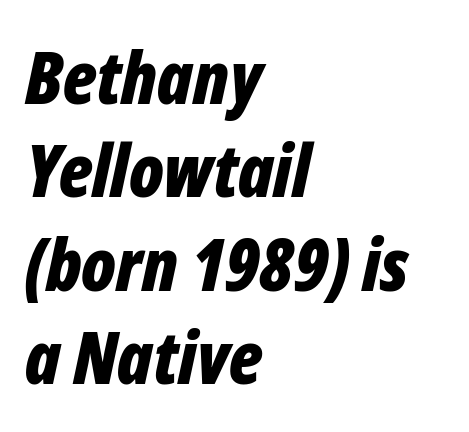
The image shows 73 px bold, condensed type, italic (leaning right); set left-aligned, normal line spacing (1.28x), normal letter spacing, not underlined; low stroke contrast and a medium x-height.
